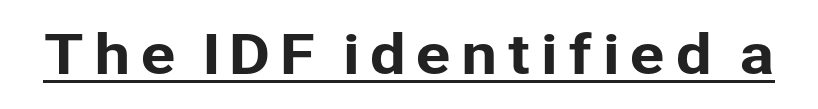
Q: Is the text italic (slanted)? A: No, it is upright.
Q: Is the typeface a serif or a sans-serif typeface? A: Sans-serif.
Q: Is the text underlined? A: Yes.
Q: Width (condensed, normal, or wide)? A: Normal.
Q: Stroke contrast? A: Low.
Q: x-height? A: Medium.
Q: Monospaced? A: No.
